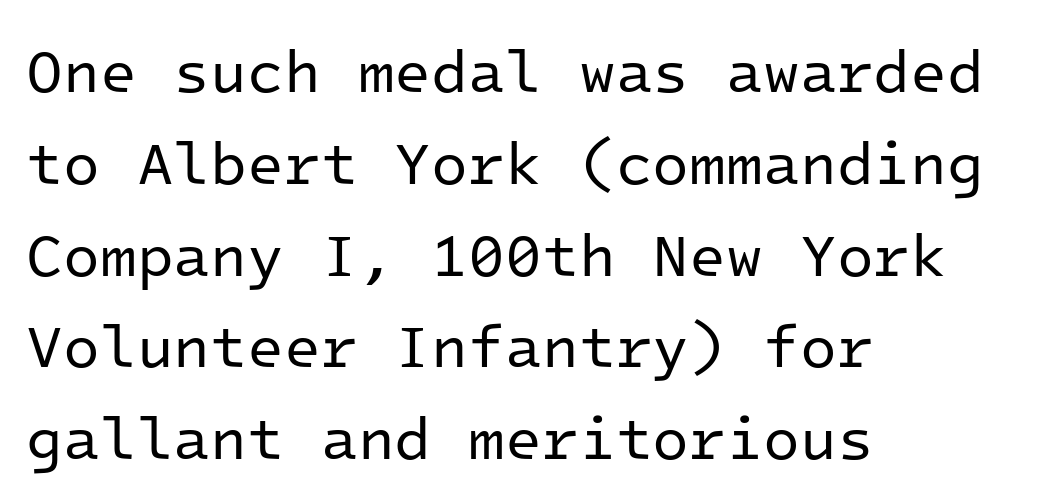
{"serif": "no", "italic": "no", "bold": "no", "weight": "regular", "width": "normal", "stroke_contrast": "low", "x_height": "medium", "monospaced": "yes", "underline": "no", "align": "left", "line_spacing": "normal", "line_spacing_ratio": 1.53, "letter_spacing": "normal", "letter_spacing_em": 0.0, "glyph_px": 60}
